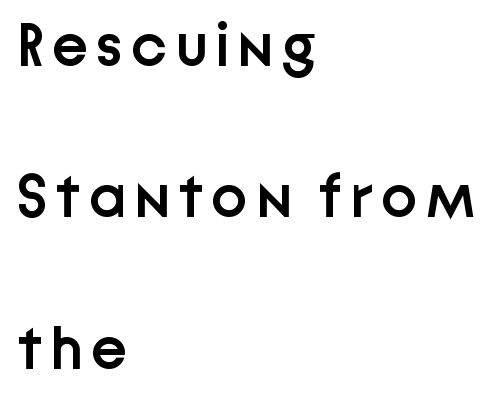
{"serif": "no", "italic": "no", "bold": "semi", "weight": "semibold", "width": "normal", "stroke_contrast": "low", "x_height": "medium", "monospaced": "no", "underline": "no", "align": "left", "line_spacing": "loose", "line_spacing_ratio": 2.48, "glyph_px": 61}
